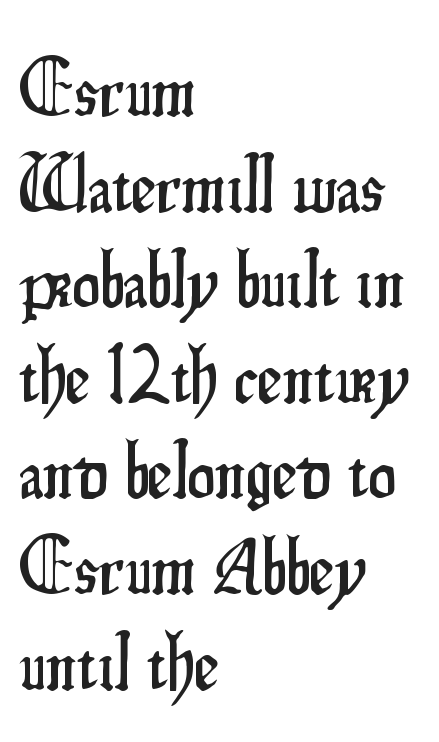
Q: Is the text italic (slanted)? A: No, it is upright.
Q: Is the typeface a serif or a sans-serif typeface? A: Sans-serif.
Q: Is the text underlined? A: No.
Q: How is the paragraph aligned? A: Left-aligned.
Q: Is the spacing between letters normal or unusually wide? A: Normal.
Q: Width (condensed, normal, or wide)? A: Condensed.
Q: Stroke contrast? A: Low.
Q: x-height? A: Small.
Q: Monospaced? A: No.
